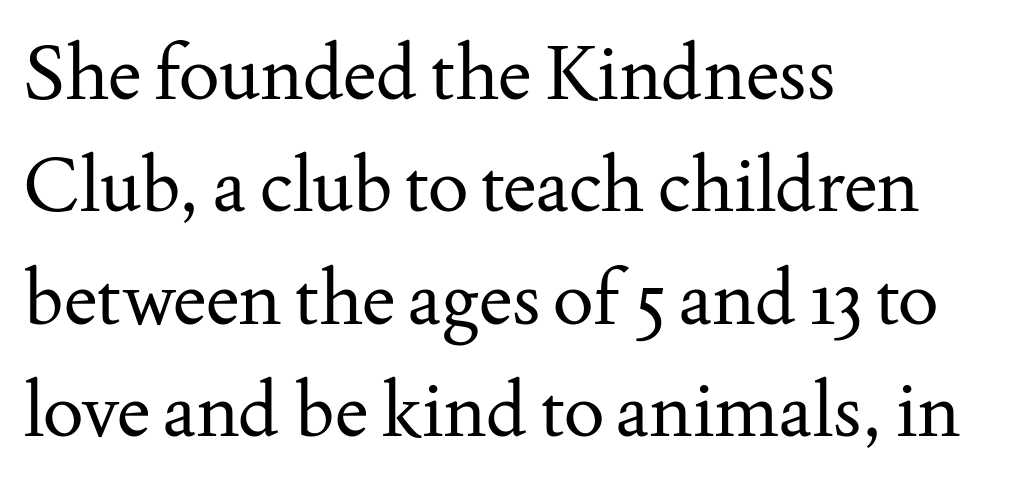
Tracking here is standard; glyphs follow each other at the usual distance. A typesetter would call this leading conventional body-copy spacing. When letters stand straight like this, we call the style roman or upright. The typeface chosen for these lines features serifs. The rendering uses natural spacing where letterforms have individual widths. The paragraph shown leans on its left margin.
